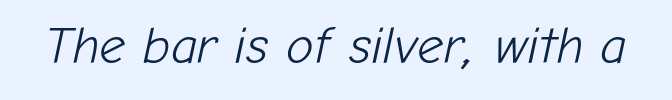
The image shows 52 px light type, italic (leaning right); set normal letter spacing, not underlined; low stroke contrast and a medium x-height.
